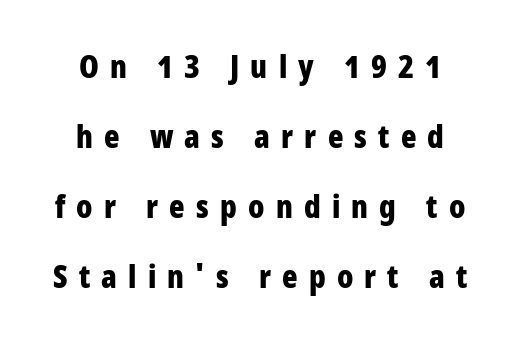
The designer dialed line spacing up above the default. The glyphs have the mass of a bold cut. The lettering stays uniformly vertical, giving the passage a roman look. Lines of text with bare space underneath. Inter-character spacing is expanded well beyond the font's built-in metrics. This sample has the flowing, uneven cadence of proportional lettering.
